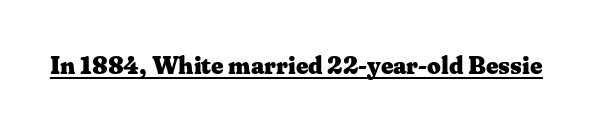
The image shows 24 px bold type, upright; set normal letter spacing, underlined.
